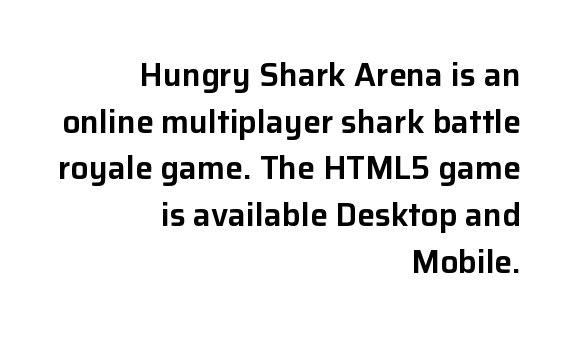
You can tell from the bare stems that sans-serif type was used. Note the varied advance widths — an 'i' is clearly narrower than an 'm'. Any mark beneath the type? The region is blank. Tall strokes in this sample are plumb rather than angled. Typeset ragged left — the right edge is the straight one. Between one letter and the next there's only the usual sliver of space.
